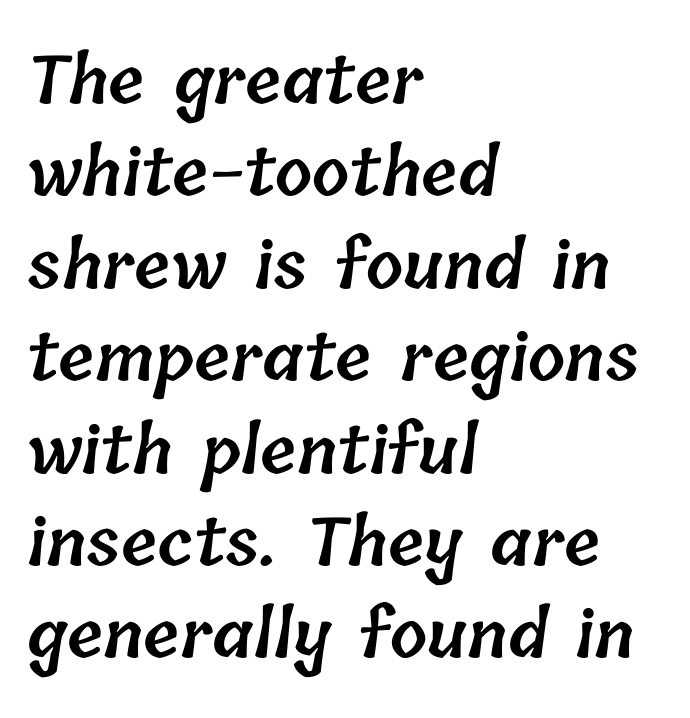
The image shows 66 px semibold type; set left-aligned, normal line spacing (1.4x), normal letter spacing, not underlined; low stroke contrast and a medium x-height.
